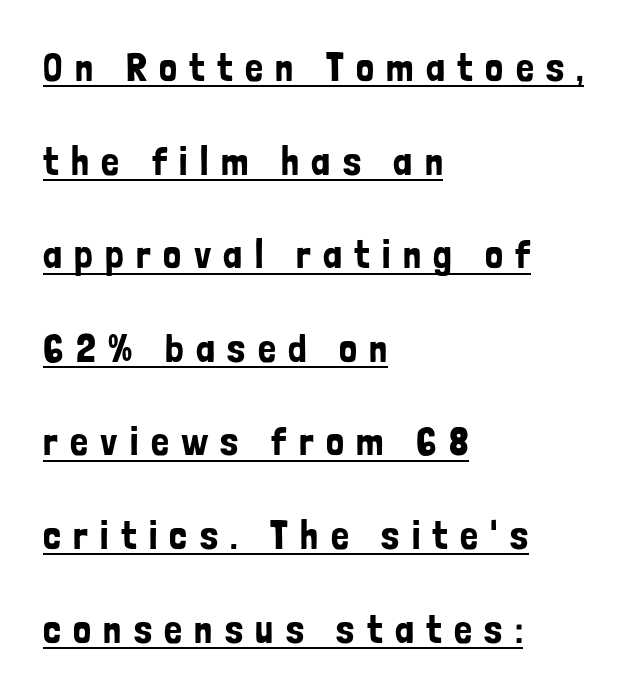
Q: Is the text italic (slanted)? A: No, it is upright.
Q: Is the typeface a serif or a sans-serif typeface? A: Sans-serif.
Q: Is the text underlined? A: Yes.
Q: How is the paragraph aligned? A: Left-aligned.
Q: Is the spacing between letters normal or unusually wide? A: Unusually wide.
Q: Is the spacing between lines tight, normal or loose? A: Loose.
Q: Width (condensed, normal, or wide)? A: Condensed.
Q: Stroke contrast? A: Low.
Q: x-height? A: Medium.
Q: Monospaced? A: No.
